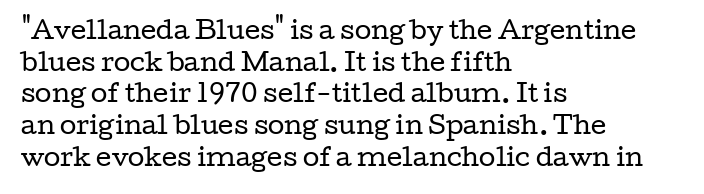
The image shows 24 px text type, upright; set left-aligned, normal line spacing (1.32x), normal letter spacing, not underlined.
